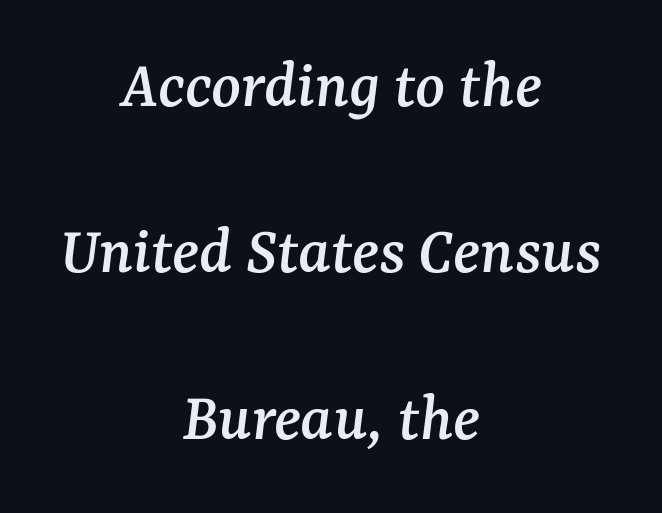
Q: Is the text italic (slanted)? A: Yes, it leans right by about 7 degrees.
Q: Is the typeface a serif or a sans-serif typeface? A: Serif.
Q: Is the text underlined? A: No.
Q: How is the paragraph aligned? A: Centered.
Q: Is the spacing between letters normal or unusually wide? A: Normal.
Q: Is the spacing between lines tight, normal or loose? A: Loose.
Q: Width (condensed, normal, or wide)? A: Normal.
Q: Stroke contrast? A: Medium.
Q: x-height? A: Medium.
Q: Monospaced? A: No.
